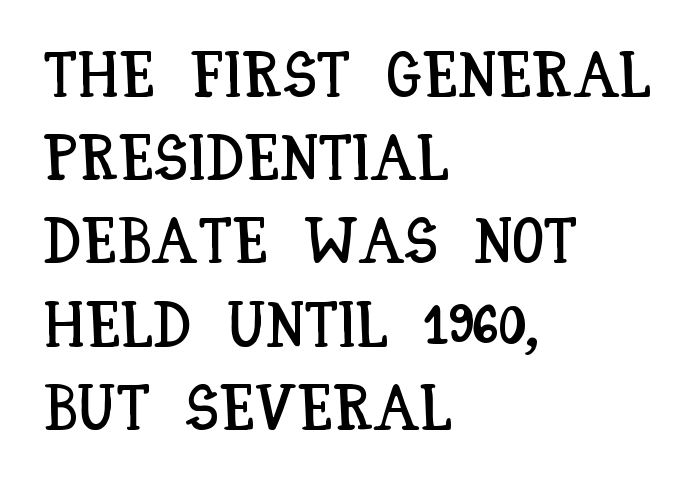
Q: Is the text italic (slanted)? A: No, it is upright.
Q: Is the text underlined? A: No.
Q: How is the paragraph aligned? A: Left-aligned.
Q: Is the spacing between letters normal or unusually wide? A: Normal.
Q: Is the spacing between lines tight, normal or loose? A: Normal.
Q: Width (condensed, normal, or wide)? A: Condensed.
Q: Stroke contrast? A: Low.
Q: x-height? A: Large.
Q: Monospaced? A: No.
